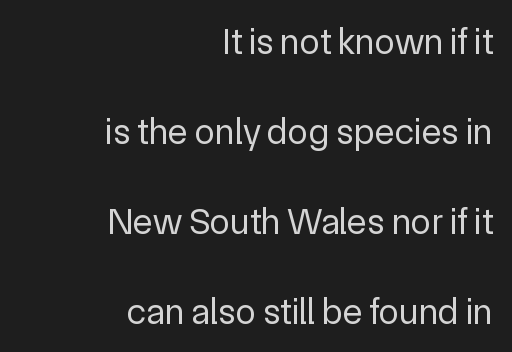
Tracking here is standard; glyphs follow each other at the usual distance. Think of a printed novel: that variable character pitch is what you see here. Line ends are locked; line starts wander. A light-to-regular cut is what we see here. Examine the stroke ends and you'll find no serifs. Vertical spacing — loose.
